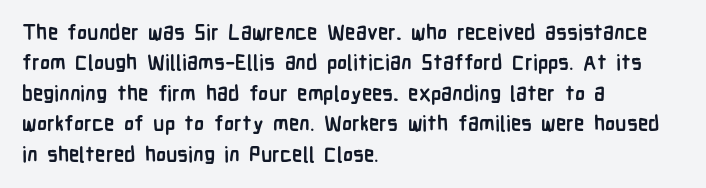
The image shows 21 px bold type, upright; set left-aligned, normal line spacing (1.45x), normal letter spacing, not underlined.
